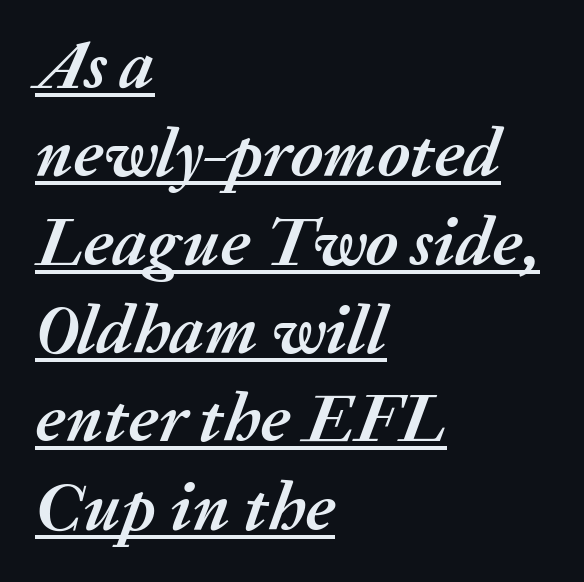
The image shows 69 px semibold type, italic (leaning right); set left-aligned, normal line spacing (1.28x), normal letter spacing, underlined; medium stroke contrast and a medium x-height.
